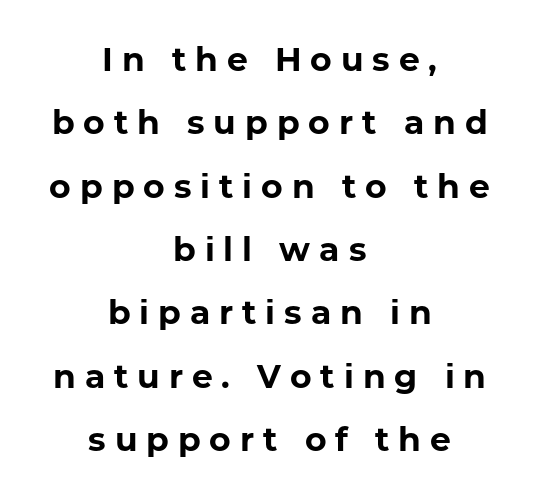
{"serif": "no", "italic": "no", "bold": "yes", "weight": "bold", "width": "normal", "stroke_contrast": "low", "x_height": "medium", "monospaced": "no", "underline": "no", "align": "center", "line_spacing": "loose", "line_spacing_ratio": 1.92, "letter_spacing": "wide", "letter_spacing_em": 0.27, "glyph_px": 33}
